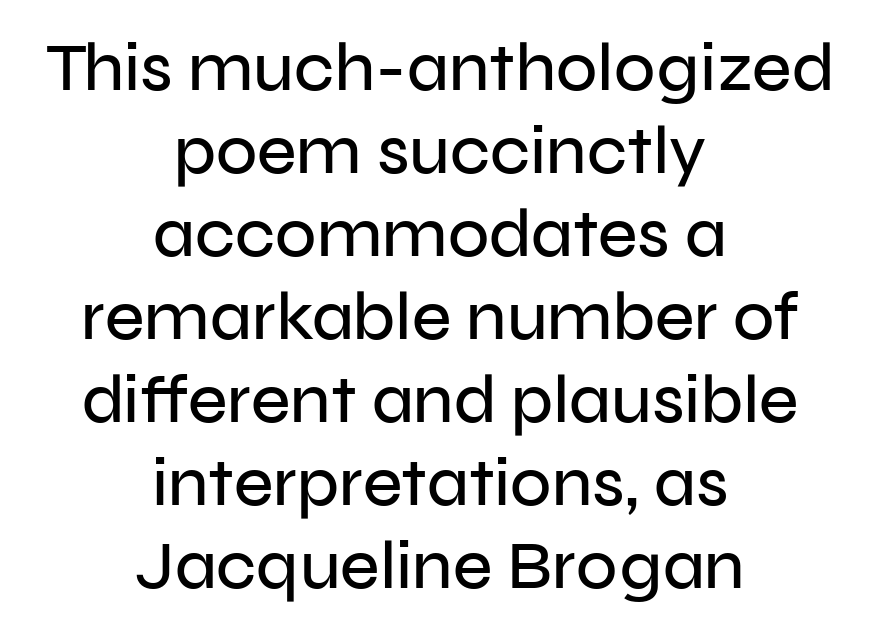
{"serif": "no", "italic": "no", "width": "normal", "stroke_contrast": "low", "x_height": "medium", "monospaced": "no", "underline": "no", "align": "center", "line_spacing_ratio": 1.22, "letter_spacing": "normal", "letter_spacing_em": 0.0, "glyph_px": 68}
